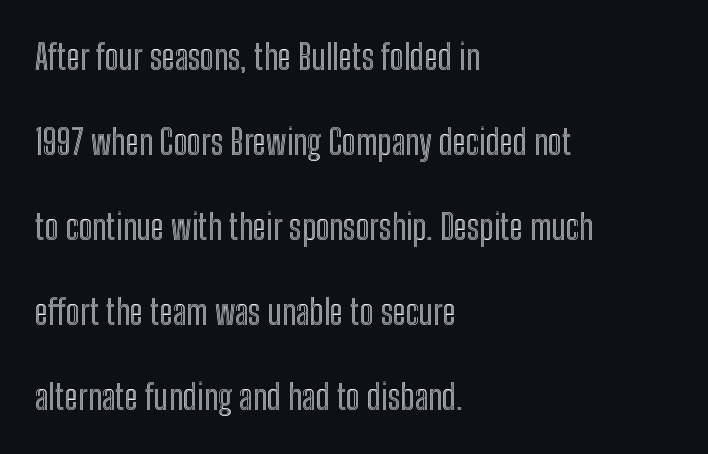
Note the varied advance widths — an 'i' is clearly narrower than an 'm'. In terms of posture, this sample is upright. Plain, unruled lines of type. Short and long lines alike share a common starting point at left. You could call the tracking neutral — neither tight nor loose.
